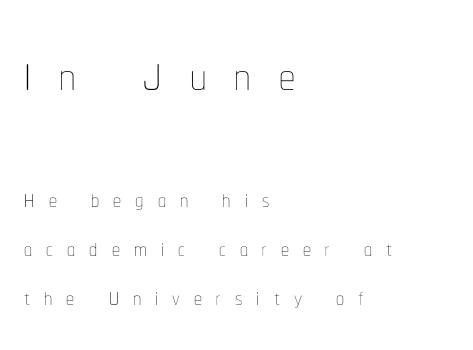
Q: Is the text bold? A: No.
Q: Is the text italic (slanted)? A: No, it is upright.
Q: Is the text underlined? A: No.
Q: How is the paragraph aligned? A: Left-aligned.
Q: Is the spacing between letters normal or unusually wide? A: Unusually wide.
Q: Is the spacing between lines tight, normal or loose? A: Normal.
Q: Which block of text is set in a larger size, the first (top) or the second (bottom)? A: The first (top) one.
Q: Width (condensed, normal, or wide)? A: Condensed.
Q: Stroke contrast? A: Low.
Q: x-height? A: Medium.
Q: Monospaced? A: No.
